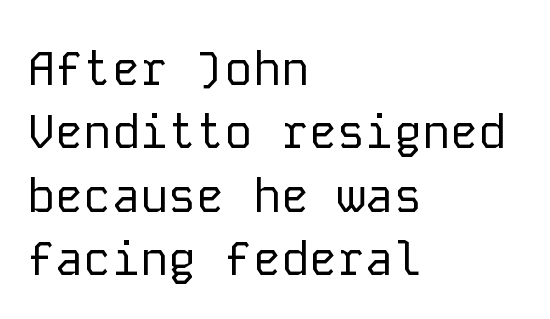
The image shows 47 px regular-weight sans-serif type, upright, monospaced; set left-aligned, normal line spacing (1.35x), normal letter spacing, not underlined; low stroke contrast and a medium x-height.
